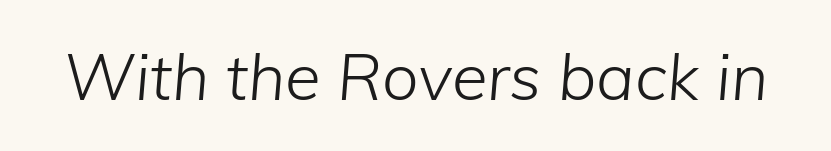
{"italic": "yes", "lean": "right", "slant_degrees": 5, "bold": "no", "weight": "light", "width": "normal", "stroke_contrast": "low", "x_height": "medium", "monospaced": "no", "underline": "no", "letter_spacing": "normal", "letter_spacing_em": 0.0, "glyph_px": 65}
